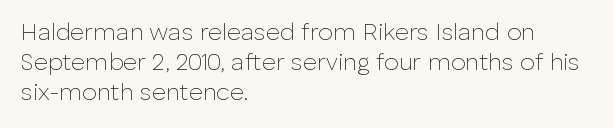
The image shows 24 px text type, upright; set left-aligned, normal line spacing (1.26x), normal letter spacing, not underlined.
